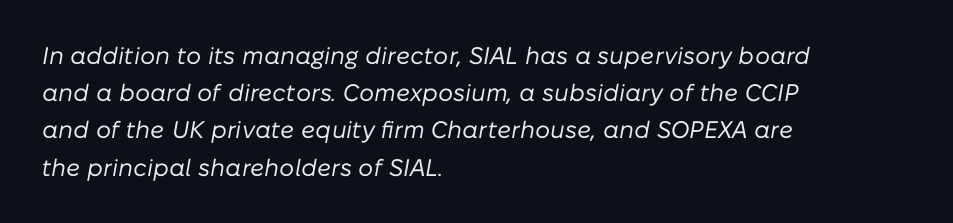
The rag falls on the right side of this text block. The space beneath each line is pristine and unruled. When letters slant like this, we call the style italic. On a weight scale, this lands at 450 or below. Students, observe: this is what conventionally led text looks like.
